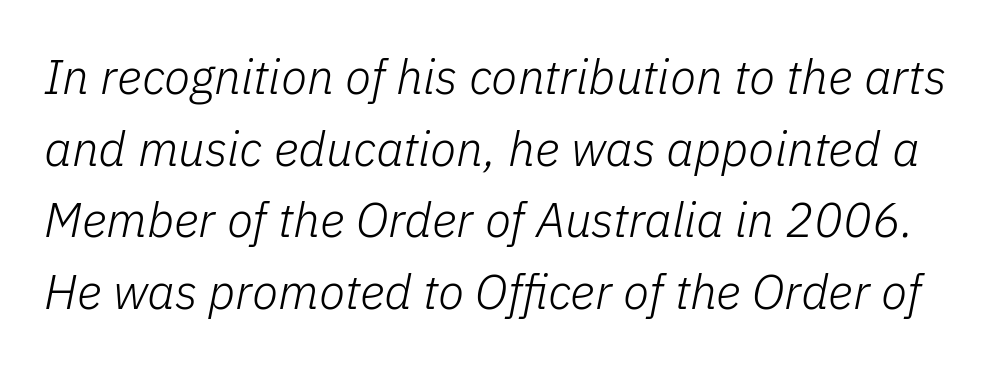
The image shows 48 px light type, italic (leaning right); set normal line spacing (1.49x), normal letter spacing, not underlined; low stroke contrast and a medium x-height.
